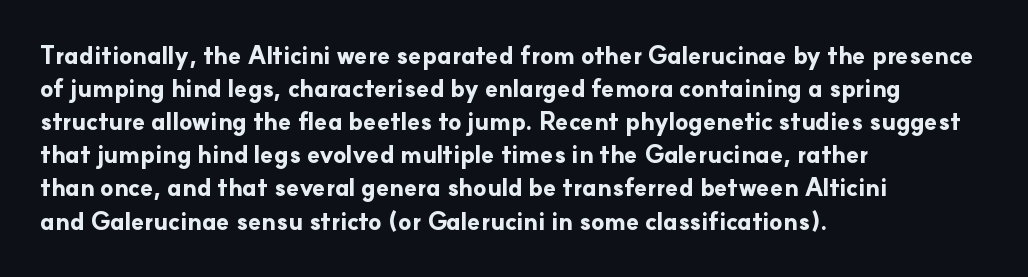
Q: Is the text bold? A: Yes.
Q: Is the text italic (slanted)? A: No, it is upright.
Q: Is the text underlined? A: No.
Q: How is the paragraph aligned? A: Left-aligned.
Q: Is the spacing between letters normal or unusually wide? A: Normal.
Q: Is the spacing between lines tight, normal or loose? A: Normal.
